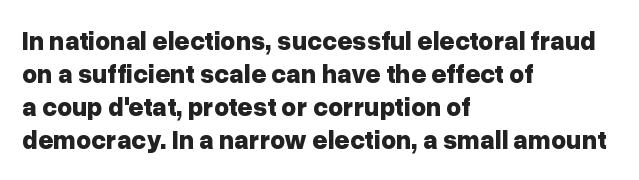
{"italic": "no", "bold": "yes", "underline": "no", "align": "left", "line_spacing": "normal", "line_spacing_ratio": 1.27, "letter_spacing": "normal", "letter_spacing_em": 0.0, "glyph_px": 26}
